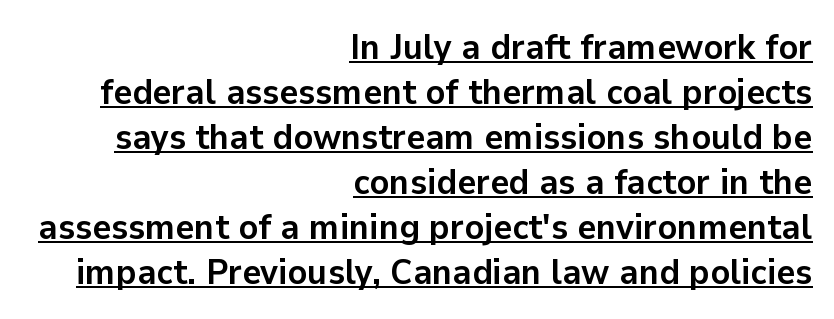
{"serif": "no", "italic": "no", "bold": "yes", "weight": "semibold", "width": "normal", "stroke_contrast": "low", "x_height": "medium", "monospaced": "no", "underline": "yes", "align": "right", "line_spacing": "normal", "line_spacing_ratio": 1.25, "letter_spacing": "normal", "letter_spacing_em": 0.0, "glyph_px": 36}
